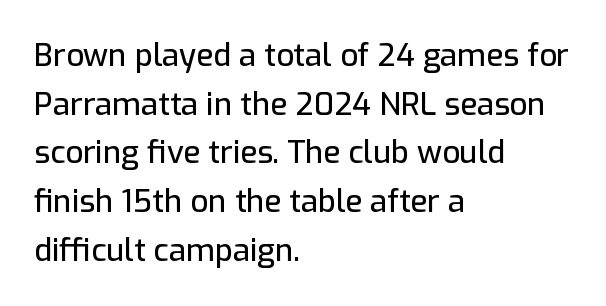
Nope, no serifs anywhere on these letters. The letters stand upright; this is a roman face. These lines sit exactly where default settings would place them. The zone under the glyphs is completely vacant. Does extra space separate the letters? No, they use regular spacing.
